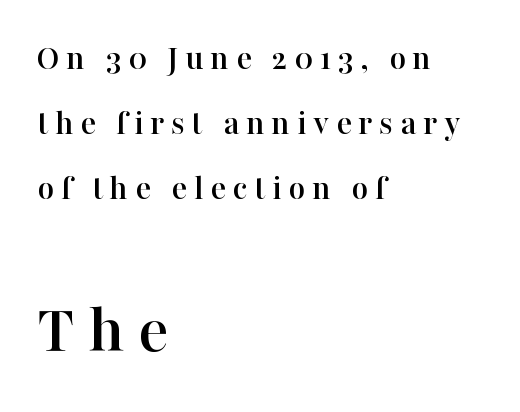
The image shows 71 px serif type, upright; set left-aligned, line spacing 1.8x, not underlined; the second (bottom) block is 1.97x larger; high stroke contrast and a medium x-height.
